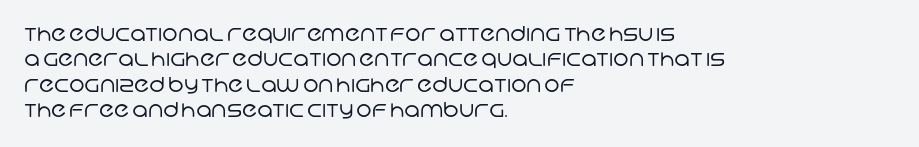
Q: Is the text bold? A: No.
Q: Is the text underlined? A: No.
Q: How is the paragraph aligned? A: Left-aligned.
Q: Is the spacing between letters normal or unusually wide? A: Normal.
